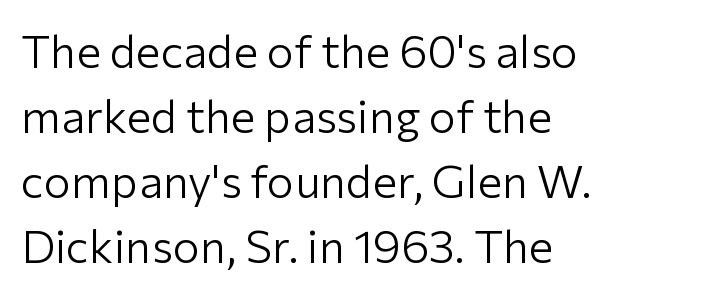
The letters advance in unequal steps, a hallmark of proportional type. This is roman type, the default non-slanted kind. The passage shown is typeset with a sans-serif family. The strokes are not fattened; the text isn't bold.
